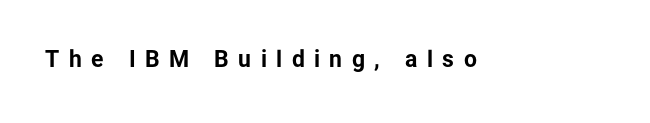
{"italic": "no", "bold": "yes", "underline": "no", "letter_spacing": "wide", "letter_spacing_em": 0.41, "glyph_px": 23}
